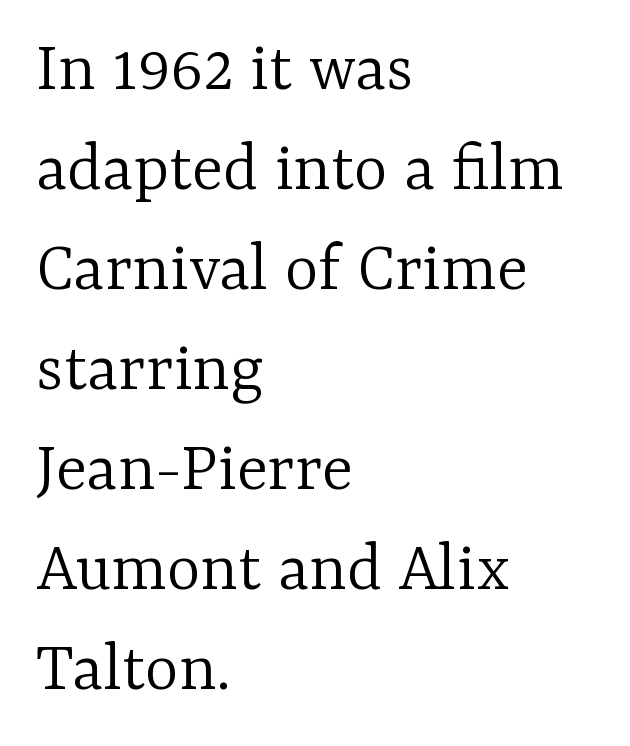
This sample uses a serif face. The zone under the glyphs is completely vacant. The rendering keeps characters at their native spacing. Spacing verdict: proportional, widths tailored to each character.
